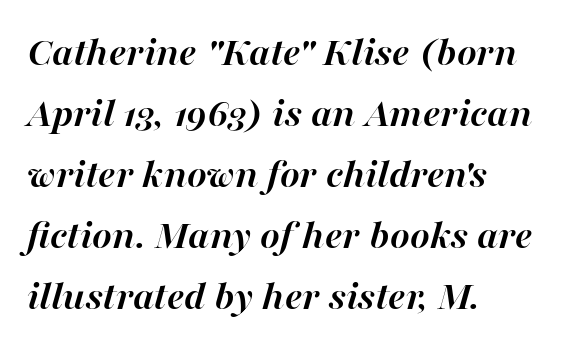
{"italic": "yes", "lean": "right", "slant_degrees": 16, "bold": "yes", "weight": "semibold", "width": "normal", "stroke_contrast": "high", "x_height": "medium", "monospaced": "no", "underline": "no", "align": "left", "line_spacing": "normal", "line_spacing_ratio": 1.45, "letter_spacing": "normal", "letter_spacing_em": 0.0, "glyph_px": 42}
